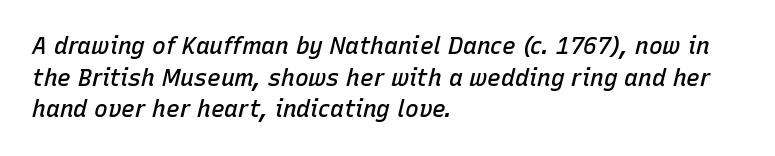
One-word summary of the alignment: left. Plain, unruled lines of type. Look at the tracking — it's just the regular setting, nothing added. The glyphs have the mass of a demibold cut, below bold. Notice how the stems are inclined rather than vertical — that's the hallmark of italics.
